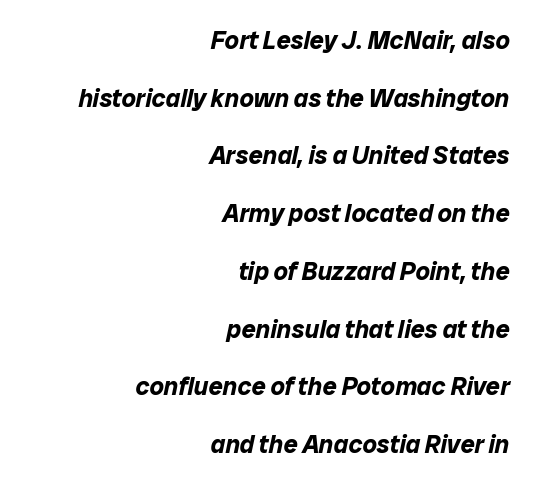
The image shows 25 px bold type, italic (leaning right); set right-aligned, loose line spacing (2.31x), normal letter spacing, not underlined.
